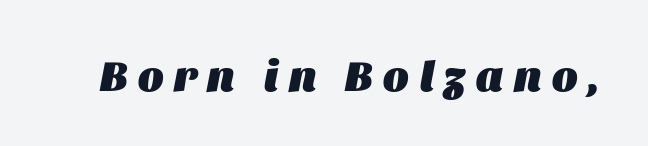
The image shows 43 px heavy type, italic (leaning right); set unusually wide letter spacing (+0.25 em), not underlined; medium stroke contrast and a large x-height.
